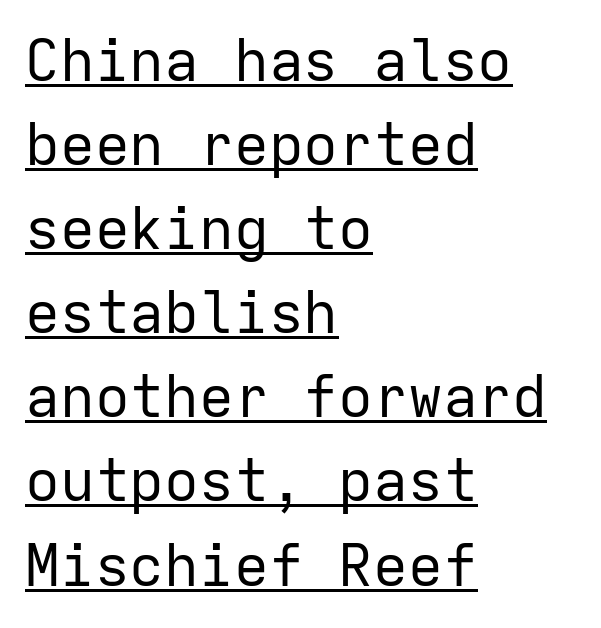
Q: Is the text bold? A: No.
Q: Is the text italic (slanted)? A: No, it is upright.
Q: Is the typeface a serif or a sans-serif typeface? A: Sans-serif.
Q: Is the text underlined? A: Yes.
Q: How is the paragraph aligned? A: Left-aligned.
Q: Is the spacing between letters normal or unusually wide? A: Normal.
Q: Is the spacing between lines tight, normal or loose? A: Normal.
Q: Width (condensed, normal, or wide)? A: Normal.
Q: Stroke contrast? A: Low.
Q: x-height? A: Medium.
Q: Monospaced? A: Yes.
